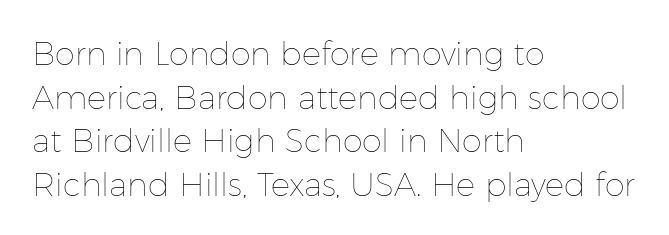
The image shows 32 px thin type, upright; set left-aligned, normal line spacing (1.36x), normal letter spacing, not underlined; low stroke contrast and a medium x-height.
